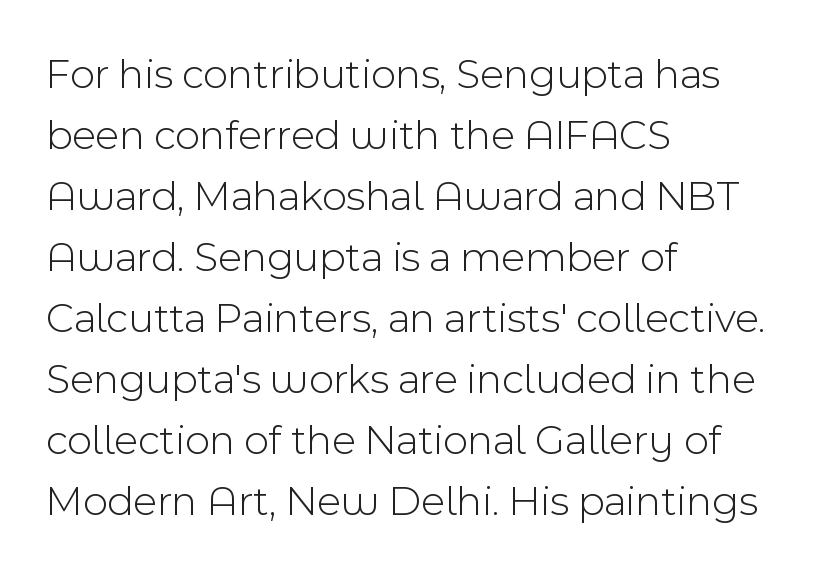
The image shows 43 px light sans-serif type, upright; set left-aligned, normal line spacing (1.42x), normal letter spacing, not underlined; a medium x-height.
